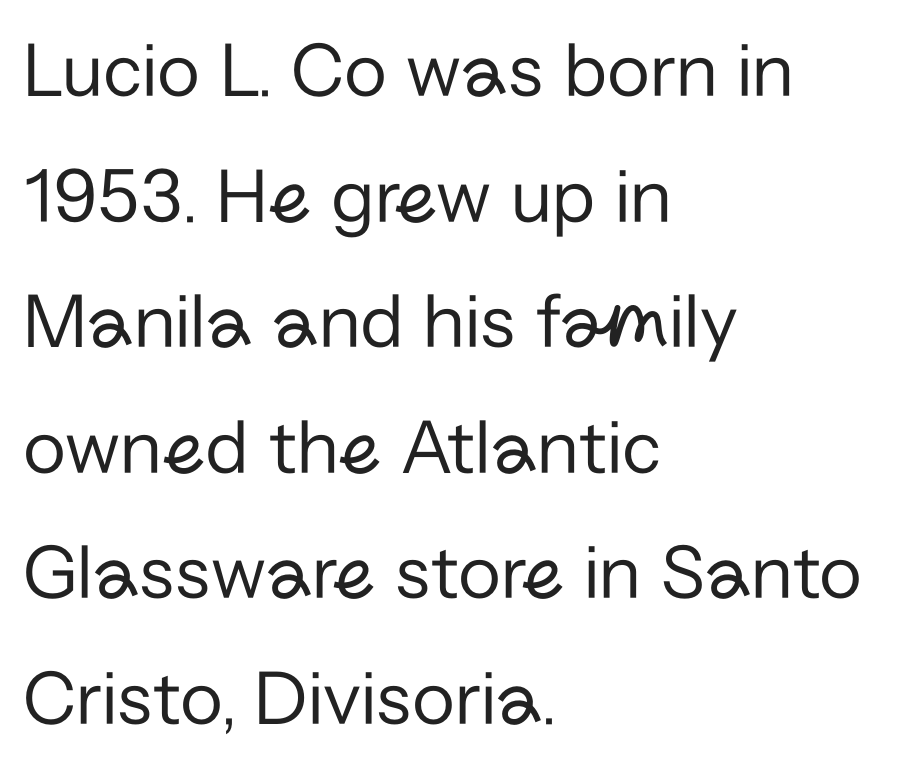
{"serif": "no", "italic": "no", "bold": "no", "weight": "regular", "width": "normal", "stroke_contrast": "low", "x_height": "medium", "monospaced": "no", "underline": "no", "align": "left", "line_spacing": "normal", "line_spacing_ratio": 1.59, "letter_spacing": "normal", "letter_spacing_em": 0.0, "glyph_px": 79}
